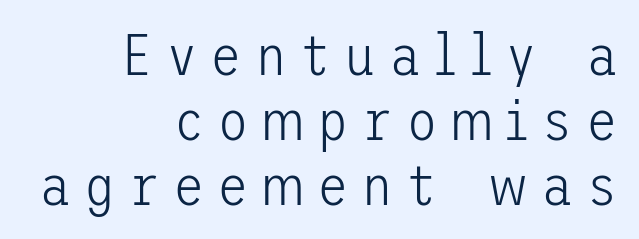
Q: Is the text bold? A: No.
Q: Is the text italic (slanted)? A: No, it is upright.
Q: Is the typeface a serif or a sans-serif typeface? A: Sans-serif.
Q: Is the text underlined? A: No.
Q: How is the paragraph aligned? A: Right-aligned.
Q: Is the spacing between letters normal or unusually wide? A: Unusually wide.
Q: Is the spacing between lines tight, normal or loose? A: Tight.
Q: Width (condensed, normal, or wide)? A: Normal.
Q: Stroke contrast? A: Low.
Q: x-height? A: Medium.
